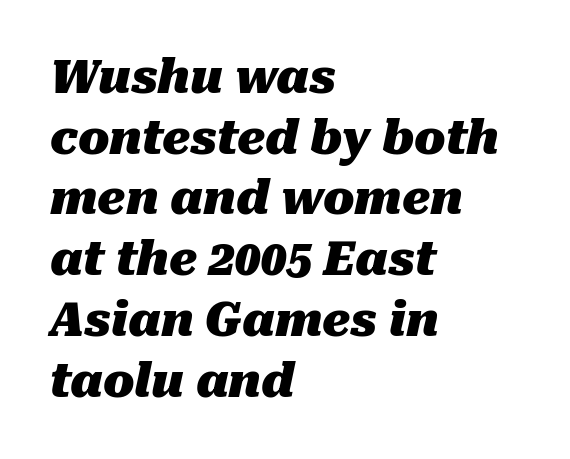
{"italic": "yes", "lean": "right", "slant_degrees": 10, "bold": "yes", "weight": "heavy", "width": "normal", "stroke_contrast": "medium", "x_height": "medium", "monospaced": "no", "underline": "no", "align": "left", "line_spacing": "normal", "line_spacing_ratio": 1.32, "letter_spacing": "normal", "letter_spacing_em": 0.0, "glyph_px": 46}
